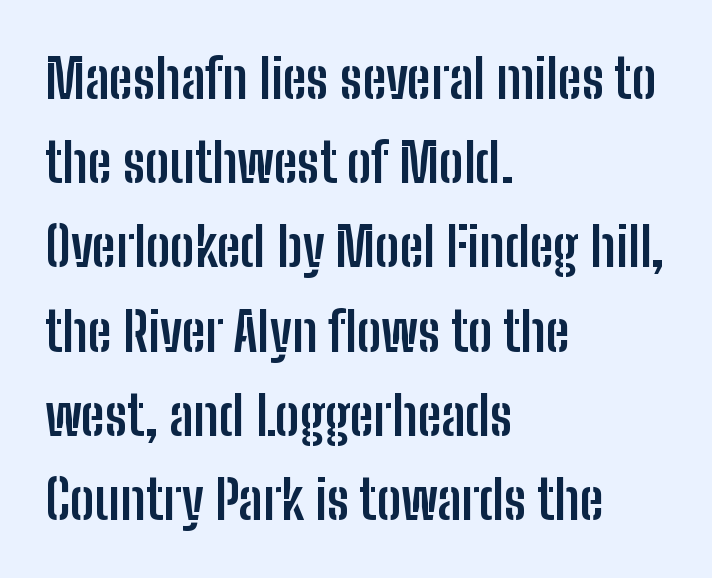
The rendering uses natural spacing where letterforms have individual widths. The rendering shows plain stroke endings on the letterforms — a sans-serif design. The letterforms sit shoulder to shoulder at normal distance. The foot of each line stays bare and open. Notice how descenders clear the ascenders below comfortably — that's standard leading.
